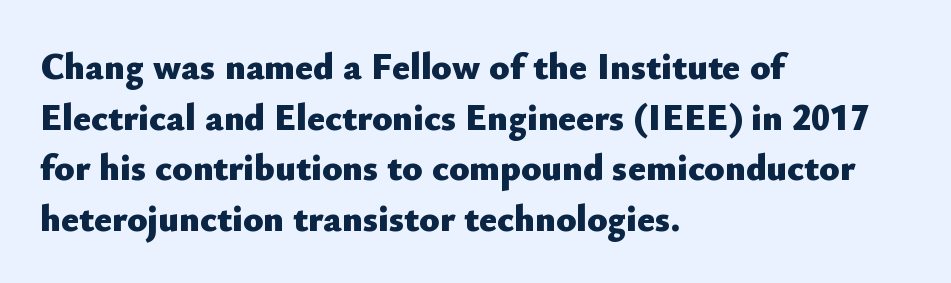
{"serif": "no", "italic": "no", "bold": "yes", "weight": "heavy", "width": "normal", "stroke_contrast": "low", "x_height": "small", "monospaced": "no", "underline": "no", "align": "left", "line_spacing": "normal", "line_spacing_ratio": 1.37, "letter_spacing": "normal", "letter_spacing_em": 0.0, "glyph_px": 37}
